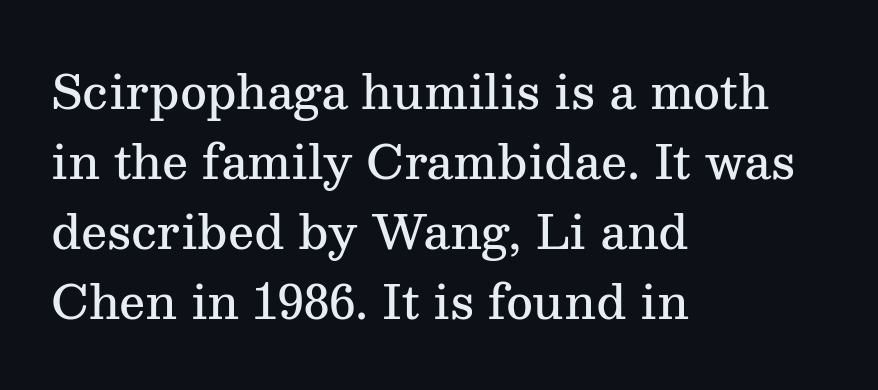
Q: Is the text bold? A: Semi-bold.
Q: Is the text italic (slanted)? A: No, it is upright.
Q: Is the typeface a serif or a sans-serif typeface? A: Serif.
Q: Is the text underlined? A: No.
Q: How is the paragraph aligned? A: Left-aligned.
Q: Is the spacing between letters normal or unusually wide? A: Normal.
Q: Is the spacing between lines tight, normal or loose? A: Normal.
Q: Width (condensed, normal, or wide)? A: Normal.
Q: Stroke contrast? A: Medium.
Q: x-height? A: Medium.
Q: Monospaced? A: No.
